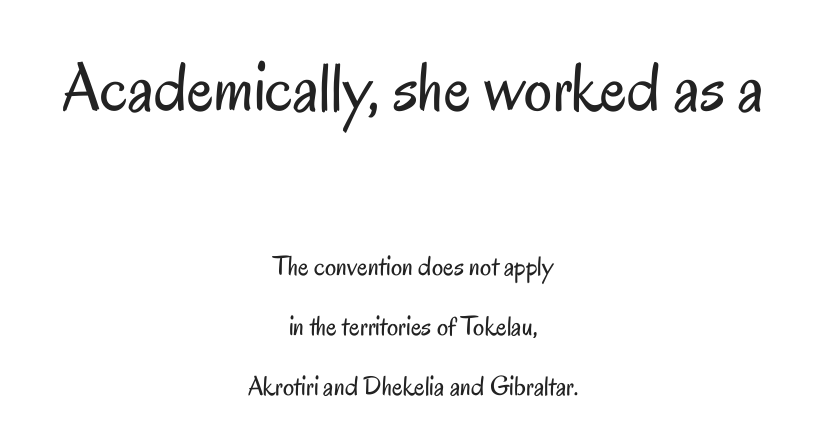
You could fit nearly another row in the gap between these rows. A typesetter would call this proportional, since set widths differ per character. Typeset on center — no edge is straight. Does the lettering tilt? It doesn't — this is upright. Examine the stroke ends and you'll find no serifs.
